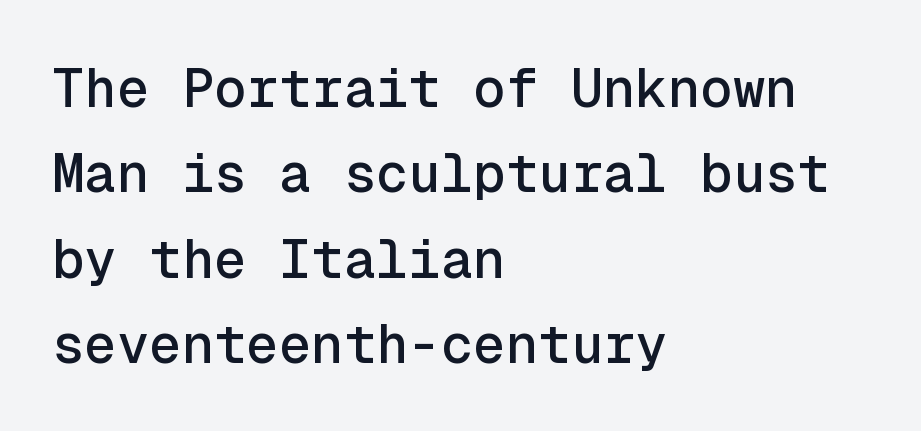
{"serif": "no", "italic": "no", "width": "normal", "x_height": "medium", "monospaced": "yes", "underline": "no", "align": "left", "line_spacing": "normal", "line_spacing_ratio": 1.58, "letter_spacing": "normal", "letter_spacing_em": 0.0, "glyph_px": 54}
